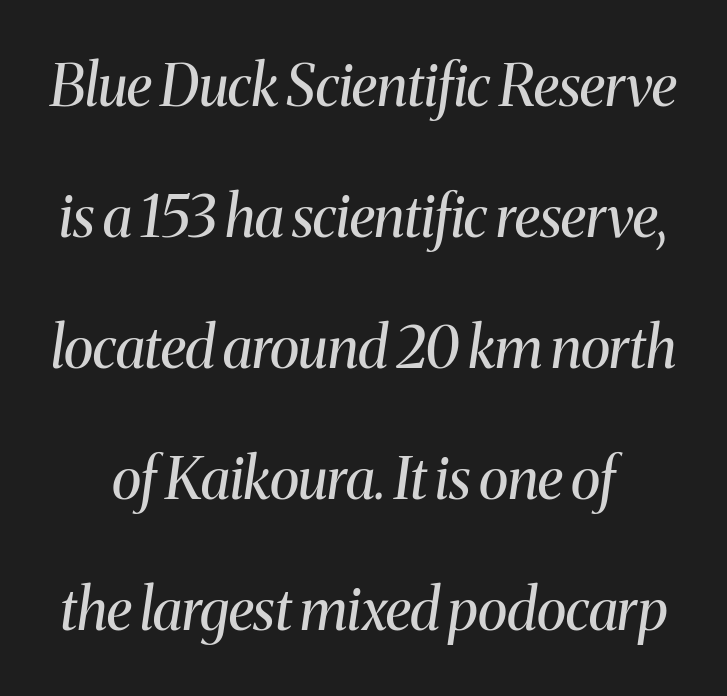
The image shows 57 px regular-weight serif type, italic (leaning right); set loose line spacing (2.3x), normal letter spacing, not underlined; medium stroke contrast and a medium x-height.
